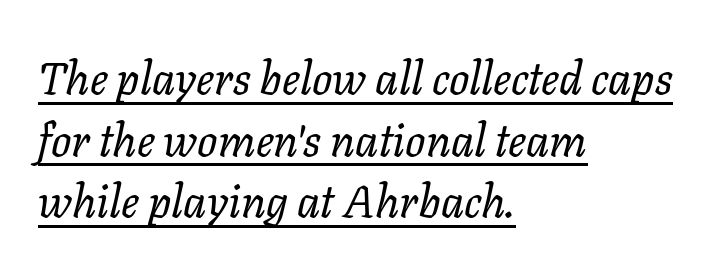
The image shows 45 px regular-weight type, italic (leaning right); set left-aligned, normal line spacing (1.37x), normal letter spacing, underlined; low stroke contrast and a medium x-height.
